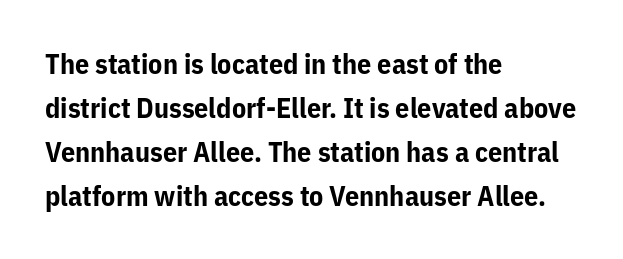
The image shows 28 px bold sans-serif type, upright; set left-aligned, normal line spacing (1.57x), normal letter spacing, not underlined; low stroke contrast and a medium x-height.
